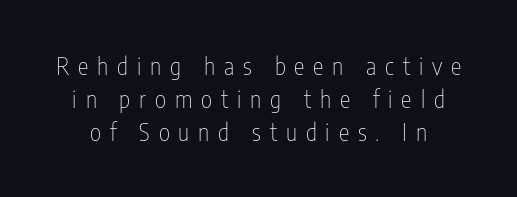
Vertically, the passage feels balanced, rows spaced as you'd expect. The characters are drawn with everyday or finer stroke widths. Ordinary non-slanted type is in use. Observe the wide spacing: letters keep a clear distance from each other. The strip under each line holds only bare page.
